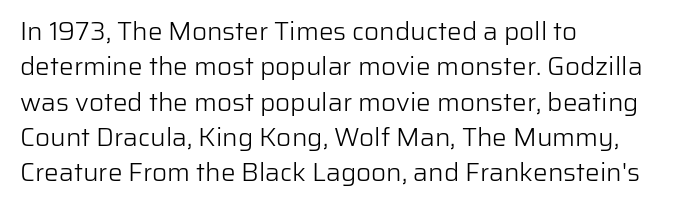
Q: Is the text bold? A: No.
Q: Is the text italic (slanted)? A: No, it is upright.
Q: Is the text underlined? A: No.
Q: How is the paragraph aligned? A: Left-aligned.
Q: Is the spacing between letters normal or unusually wide? A: Normal.
Q: Is the spacing between lines tight, normal or loose? A: Normal.
